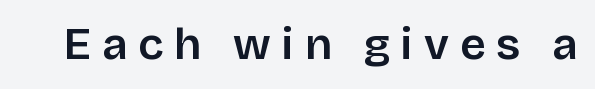
Words appear elongated and porous because spacing is wide. Check where the strokes stop: nothing finishes them off — pure sans. Varying glyph widths throughout — classic text-font behaviour. Notice how the stems are strictly vertical — no italics here.
